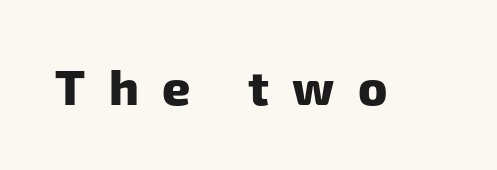
Check under the words: just untouched page. Look at the tracking — it's clearly loosened, letters drifting apart. This sample has the flowing, uneven cadence of proportional lettering. Pretty heavy lettering here — definitely bold. Nope, no serifs anywhere on these letters.
